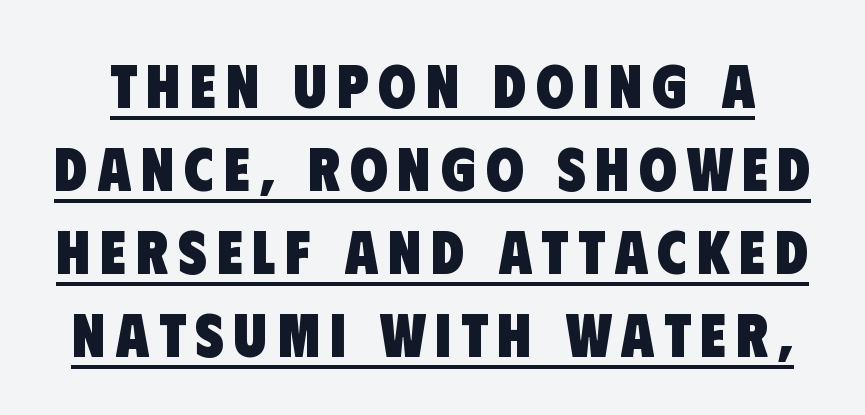
These words are printed bold, with thick strokes throughout. Letterform terminals end flat and unadorned throughout the passage. Looks like regular typesetting: each glyph gets only the width it needs. A rule runs beneath these lines of type. The line-height multiplier appears to be the usual default.
